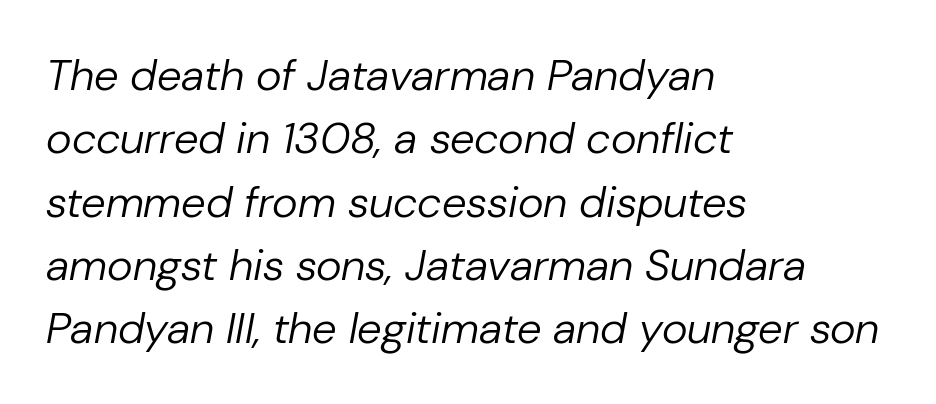
The image shows 44 px regular-weight type, italic (leaning right); set left-aligned, normal line spacing (1.44x), normal letter spacing, not underlined; low stroke contrast and a medium x-height.
